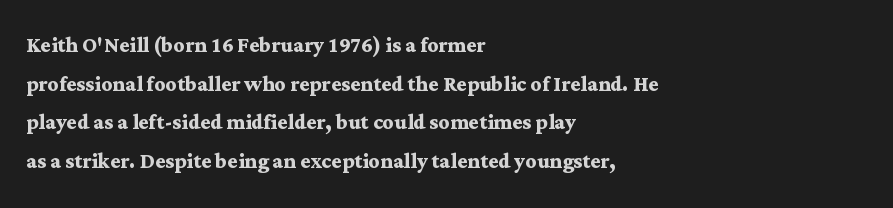
The glyphs are unaccompanied by any horizontal stroke below them. Alignment: flush left. Its strokes are broad and dark, the hallmark of bold type. Designer's note — italics off, roman on.
